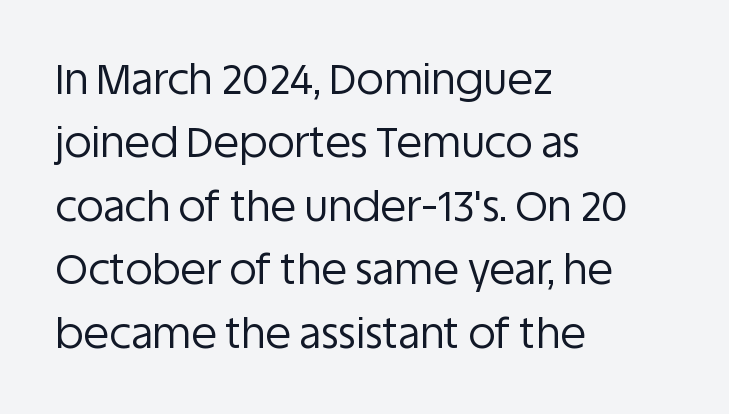
{"serif": "no", "italic": "no", "bold": "no", "weight": "regular", "width": "normal", "stroke_contrast": "low", "x_height": "large", "monospaced": "no", "underline": "no", "align": "left", "line_spacing": "normal", "line_spacing_ratio": 1.51, "letter_spacing": "normal", "letter_spacing_em": 0.0, "glyph_px": 42}
